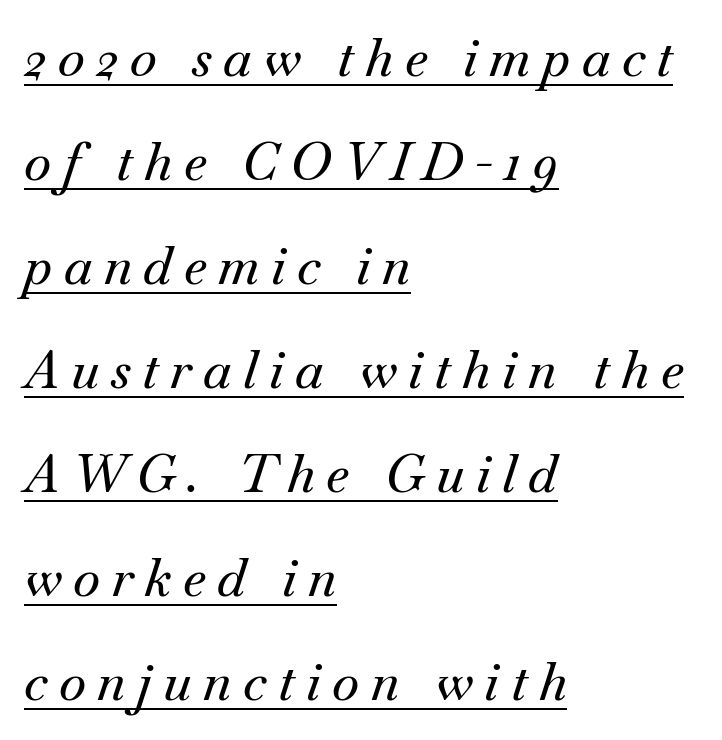
Vertically, the passage feels expansive, rows floating well apart. Old-style or modern, the face here clearly has serifs. This sample carries an underscore along the baseline area. Leftover space on each line is placed entirely after the last word. The rendering applies a slant to the glyphs. Here the designer chose a conventional face with non-uniform glyph widths.
